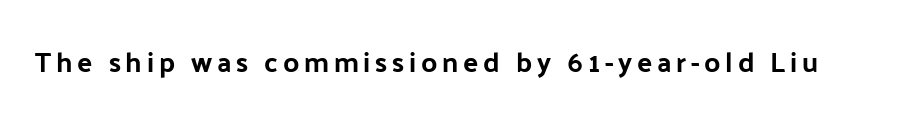
The image shows 28 px sans-serif type, upright; set not underlined; low stroke contrast and a medium x-height.
